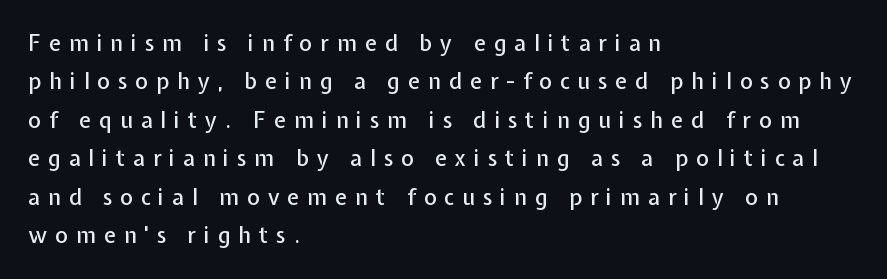
{"italic": "no", "underline": "no", "align": "left", "line_spacing_ratio": 1.75, "letter_spacing": "wide", "letter_spacing_em": 0.36, "glyph_px": 22}
